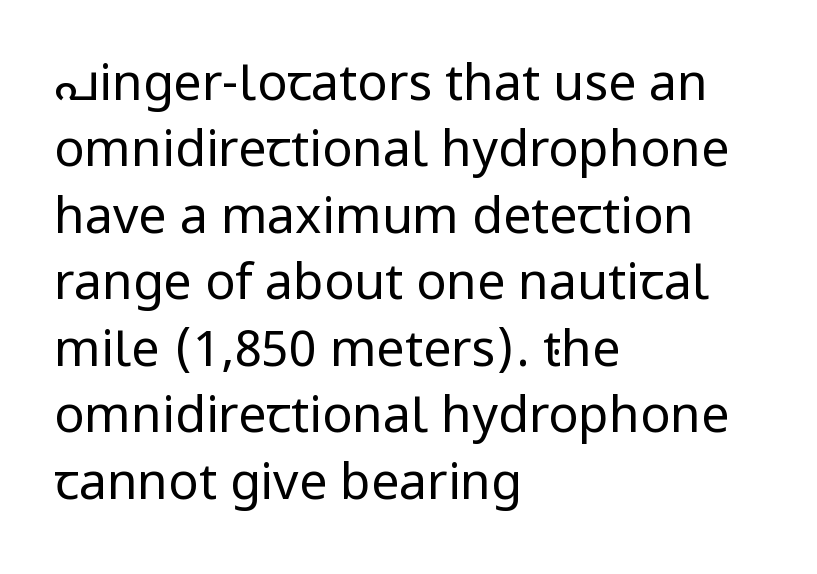
The image shows 50 px regular-weight sans-serif type, upright; set left-aligned, normal line spacing (1.33x), normal letter spacing, not underlined; low stroke contrast and a medium x-height.
